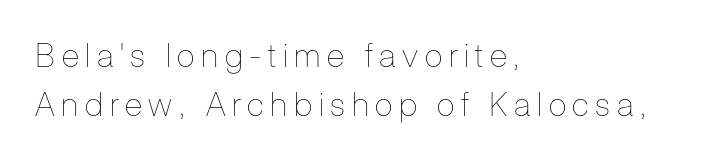
{"italic": "no", "bold": "no", "weight": "thin", "width": "condensed", "stroke_contrast": "low", "x_height": "medium", "monospaced": "no", "underline": "no", "align": "left", "line_spacing": "normal", "line_spacing_ratio": 1.5, "letter_spacing": "wide", "letter_spacing_em": 0.2, "glyph_px": 33}
